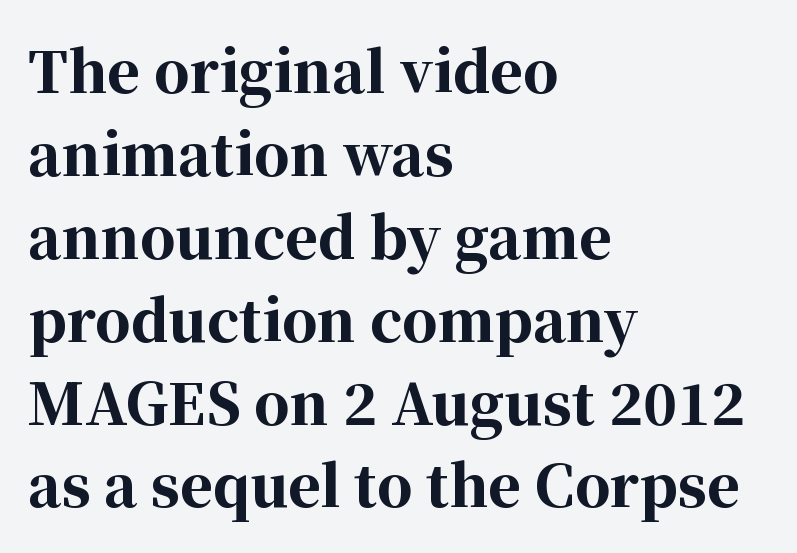
{"serif": "yes", "italic": "no", "bold": "yes", "weight": "bold", "width": "normal", "stroke_contrast": "high", "x_height": "medium", "monospaced": "no", "underline": "no", "align": "left", "line_spacing": "normal", "line_spacing_ratio": 1.48, "letter_spacing": "normal", "letter_spacing_em": 0.0, "glyph_px": 56}
